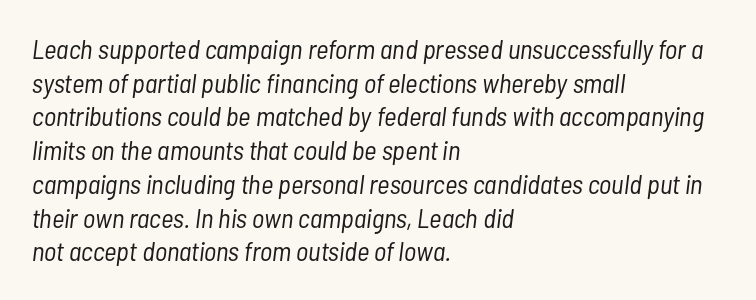
Q: Is the text bold? A: No.
Q: Is the text italic (slanted)? A: Yes, it leans right by about 7 degrees.
Q: Is the text underlined? A: No.
Q: How is the paragraph aligned? A: Left-aligned.
Q: Is the spacing between letters normal or unusually wide? A: Normal.
Q: Is the spacing between lines tight, normal or loose? A: Normal.
